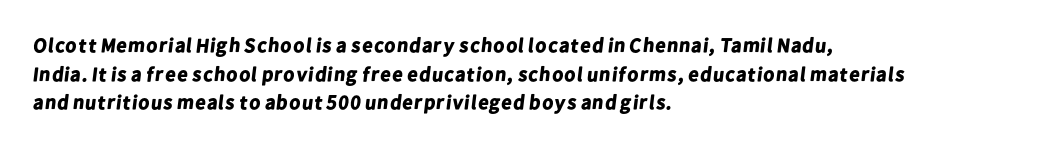
The image shows 20 px bold type; set left-aligned, normal line spacing (1.43x), normal letter spacing, not underlined.
